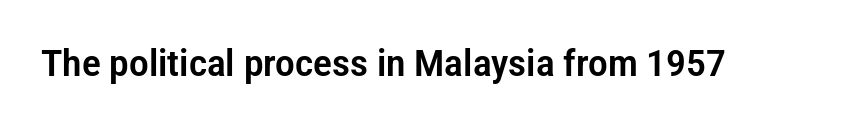
Q: Is the text italic (slanted)? A: No, it is upright.
Q: Is the typeface a serif or a sans-serif typeface? A: Sans-serif.
Q: Is the text underlined? A: No.
Q: Is the spacing between letters normal or unusually wide? A: Normal.
Q: Width (condensed, normal, or wide)? A: Condensed.
Q: Stroke contrast? A: Low.
Q: x-height? A: Medium.
Q: Monospaced? A: No.
